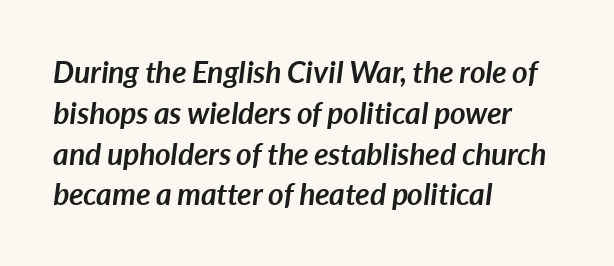
{"italic": "yes", "lean": "right", "slant_degrees": 7, "bold": "yes", "weight": "semibold", "width": "normal", "stroke_contrast": "low", "x_height": "medium", "monospaced": "no", "underline": "no", "align": "left", "line_spacing": "normal", "line_spacing_ratio": 1.36, "letter_spacing": "normal", "letter_spacing_em": 0.0, "glyph_px": 30}
